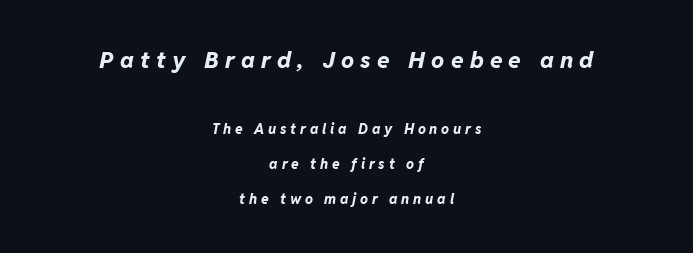
Every character sits at an angle, as italics do. The zone under the glyphs is completely vacant. This block would shrink considerably if given ordinary leading; it's expanded now. As a designer I'd log this as weight 700, bold. This sample uses expanded letter spacing, leaving extra air between glyphs.
